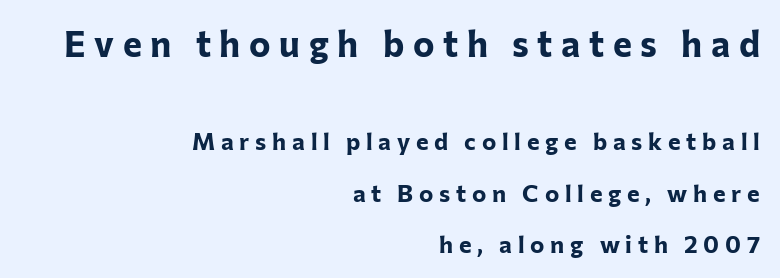
{"serif": "no", "italic": "no", "bold": "yes", "weight": "bold", "width": "normal", "stroke_contrast": "low", "x_height": "medium", "monospaced": "no", "underline": "no", "align": "right", "line_spacing": "loose", "line_spacing_ratio": 2.13, "letter_spacing": "wide", "letter_spacing_em": 0.24, "larger_block": "first", "size_ratio": 1.5, "glyph_px": 36}
